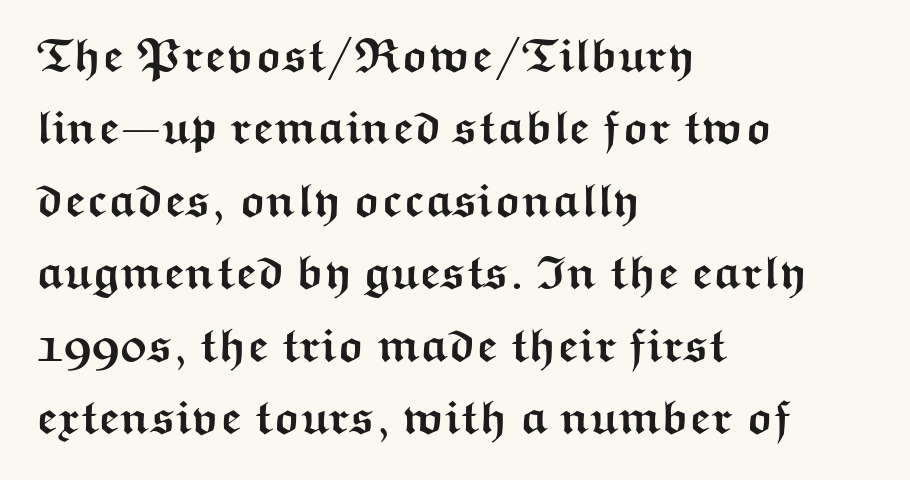
{"serif": "no", "italic": "no", "bold": "yes", "weight": "semibold", "width": "wide", "stroke_contrast": "medium", "x_height": "medium", "monospaced": "no", "underline": "no", "align": "left", "line_spacing": "normal", "line_spacing_ratio": 1.54, "letter_spacing": "normal", "letter_spacing_em": 0.0, "glyph_px": 47}
